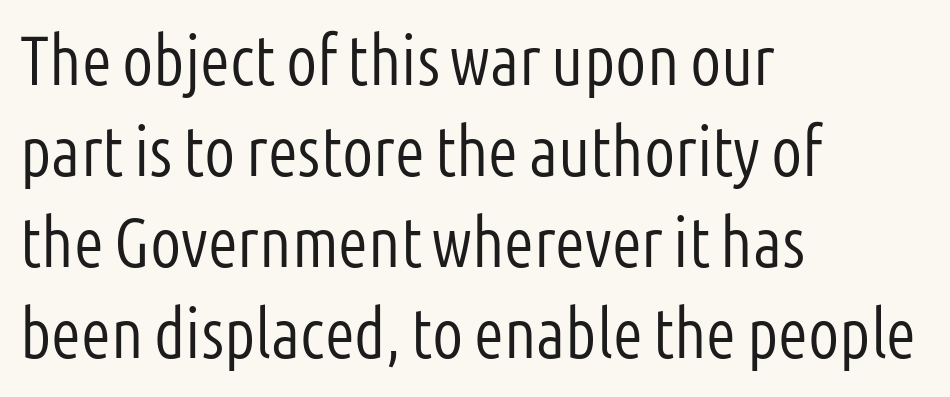
{"serif": "no", "italic": "no", "bold": "no", "weight": "light", "width": "condensed", "stroke_contrast": "low", "x_height": "medium", "monospaced": "no", "underline": "no", "align": "left", "line_spacing": "normal", "line_spacing_ratio": 1.32, "letter_spacing": "normal", "letter_spacing_em": 0.0, "glyph_px": 69}
